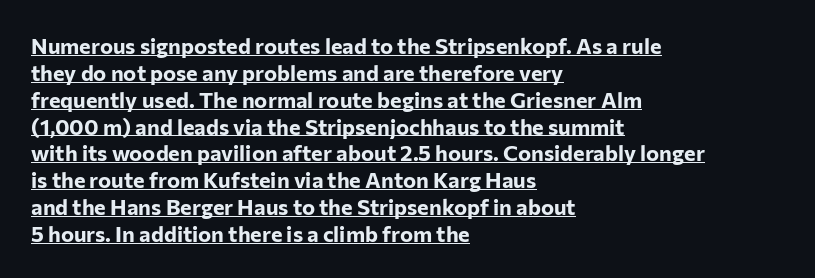
Q: Is the text bold? A: Yes.
Q: Is the text italic (slanted)? A: No, it is upright.
Q: Is the text underlined? A: Yes.
Q: How is the paragraph aligned? A: Left-aligned.
Q: Is the spacing between letters normal or unusually wide? A: Normal.
